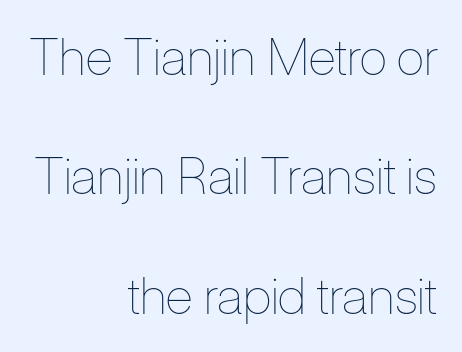
Q: Is the text bold? A: No.
Q: Is the text italic (slanted)? A: No, it is upright.
Q: Is the text underlined? A: No.
Q: How is the paragraph aligned? A: Right-aligned.
Q: Is the spacing between letters normal or unusually wide? A: Normal.
Q: Is the spacing between lines tight, normal or loose? A: Loose.
Q: Width (condensed, normal, or wide)? A: Condensed.
Q: Stroke contrast? A: Low.
Q: x-height? A: Medium.
Q: Monospaced? A: No.
